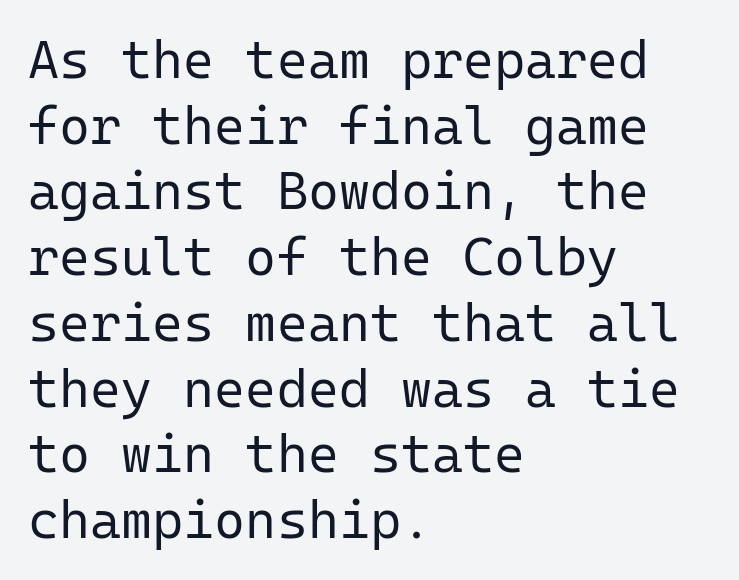
The image shows 53 px regular-weight sans-serif type, upright, monospaced; set left-aligned, line spacing 1.24x, normal letter spacing, not underlined; low stroke contrast and a medium x-height.
